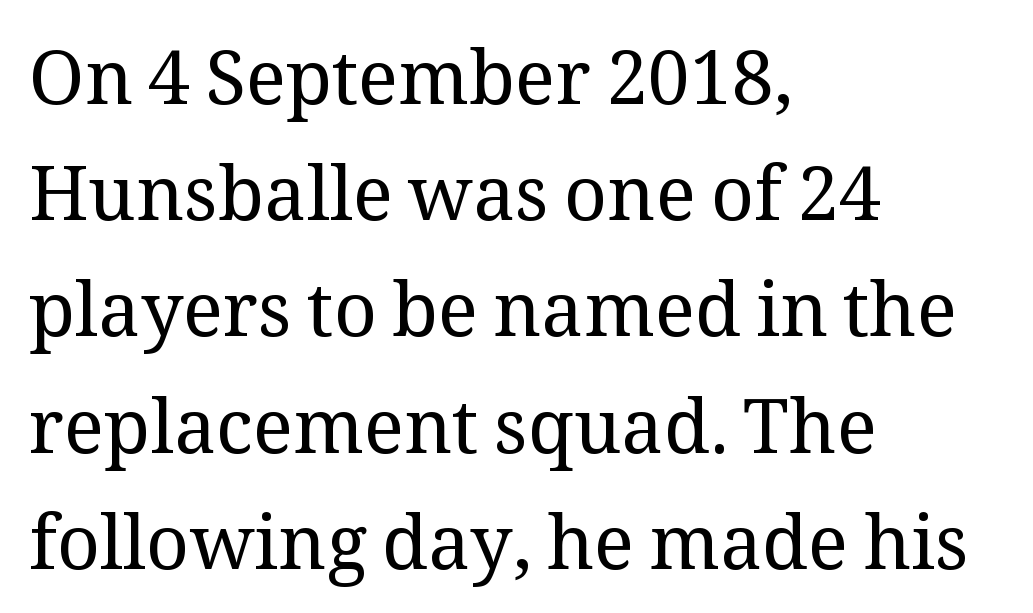
{"serif": "yes", "italic": "no", "bold": "no", "weight": "regular", "width": "normal", "stroke_contrast": "medium", "x_height": "medium", "monospaced": "no", "underline": "no", "align": "left", "line_spacing": "normal", "line_spacing_ratio": 1.55, "letter_spacing": "normal", "letter_spacing_em": 0.0, "glyph_px": 75}
